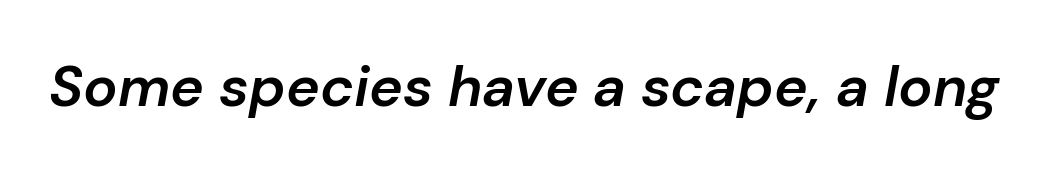
{"italic": "yes", "lean": "right", "slant_degrees": 10, "bold": "semi", "weight": "semibold", "width": "normal", "stroke_contrast": "low", "x_height": "medium", "monospaced": "no", "underline": "no", "letter_spacing": "normal", "letter_spacing_em": 0.0, "glyph_px": 57}
